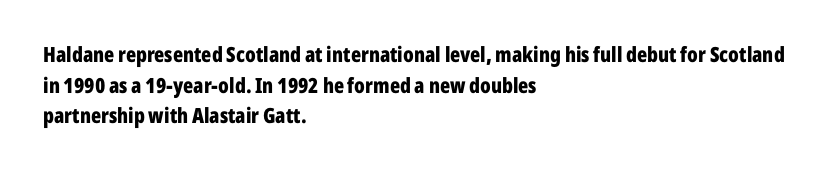
The image shows 21 px bold type, upright; set left-aligned, normal line spacing (1.46x), normal letter spacing, not underlined.
